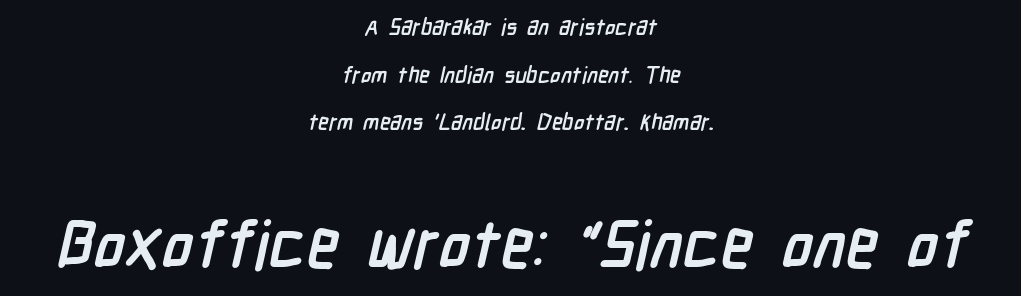
Letter spacing: default. The later block is typeset at a bigger size than the earlier block. Vertically, the passage feels expansive, rows floating well apart. A typesetter would call this proportional, since set widths differ per character. The setting favours the middle, as headings and verse often do. The baseline area is clear.
